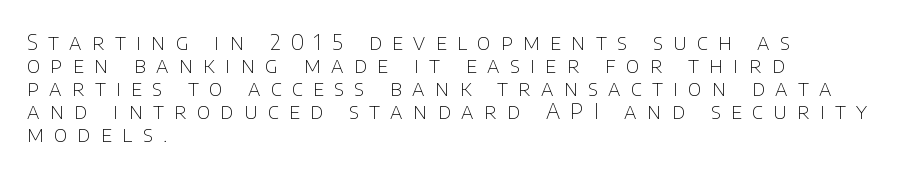
{"italic": "no", "bold": "no", "underline": "no", "align": "left", "line_spacing": "tight", "line_spacing_ratio": 1.04, "letter_spacing": "wide", "letter_spacing_em": 0.47, "glyph_px": 22}
